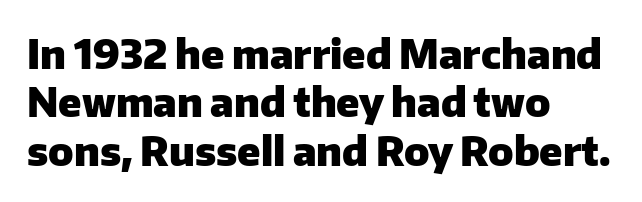
Each glyph is drawn with heavy, bold strokes. This is the regular roman posture of the typeface. Do the characters align in a grid? No, the font is proportional. The glyphs are unaccompanied by any horizontal stroke below them. Type style note: lacks serifs. Every row of glyphs begins at an identical x-position on the left.
